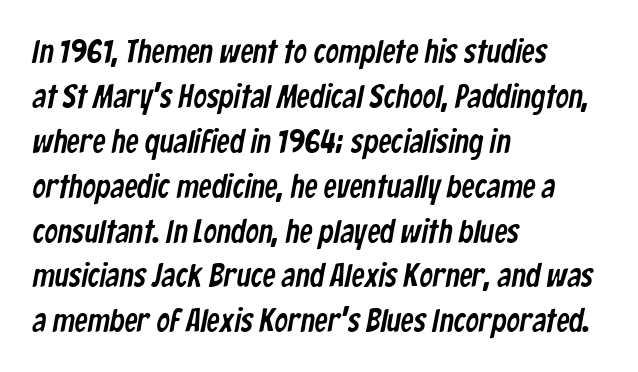
What's the leading like? Ordinary, nothing unusual. This is sans-serif lettering, the kind often seen on screens and signage. Each letter keeps its own natural width here, so spacing adapts to shape. The foot of each line stays bare and open.
